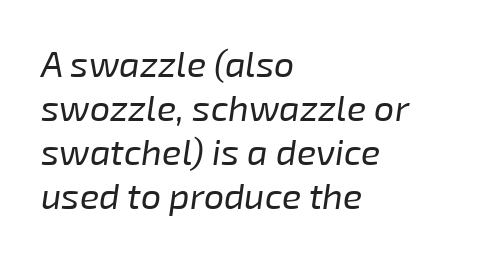
Q: Is the text bold? A: No.
Q: Is the text italic (slanted)? A: Yes, it leans right by about 8 degrees.
Q: Is the text underlined? A: No.
Q: How is the paragraph aligned? A: Left-aligned.
Q: Is the spacing between letters normal or unusually wide? A: Normal.
Q: Width (condensed, normal, or wide)? A: Normal.
Q: Stroke contrast? A: Low.
Q: x-height? A: Medium.
Q: Monospaced? A: No.
